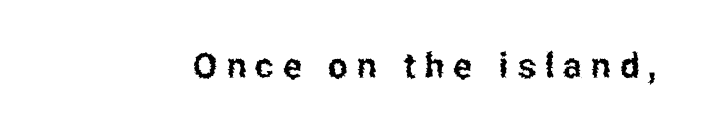
{"serif": "no", "italic": "no", "width": "condensed", "stroke_contrast": "low", "x_height": "medium", "monospaced": "no", "underline": "no", "letter_spacing": "wide", "letter_spacing_em": 0.26, "glyph_px": 35}
